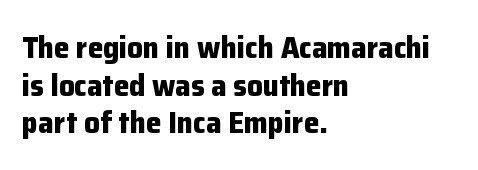
The image shows 31 px bold sans-serif type, upright; set left-aligned, line spacing 1.21x, normal letter spacing, not underlined; low stroke contrast and a medium x-height.
